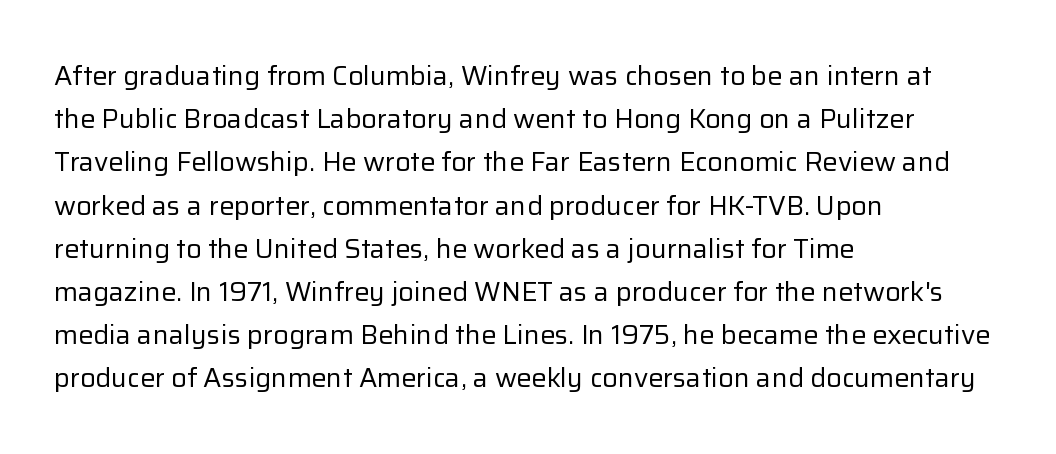
The image shows 27 px text type, upright; set left-aligned, normal line spacing (1.6x), normal letter spacing, not underlined.
